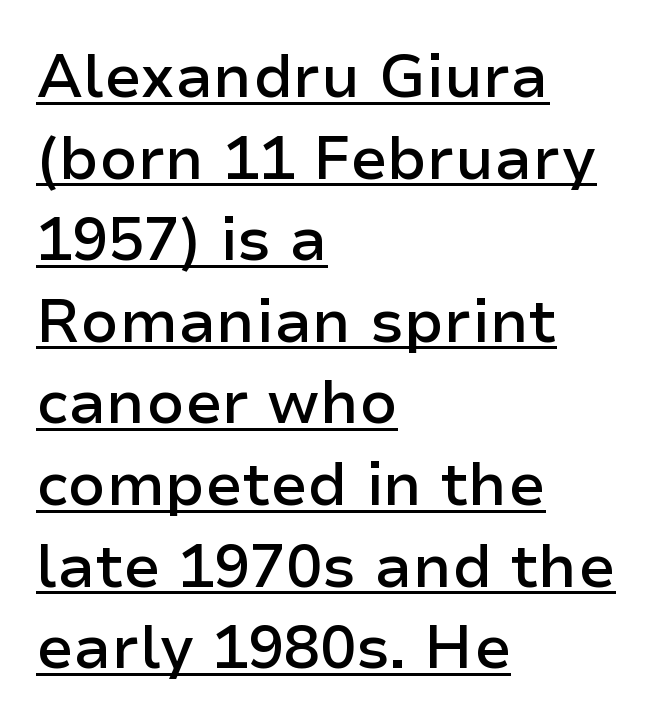
{"serif": "no", "italic": "no", "bold": "semi", "weight": "semibold", "width": "normal", "stroke_contrast": "low", "x_height": "medium", "monospaced": "no", "underline": "yes", "align": "left", "line_spacing": "normal", "line_spacing_ratio": 1.36, "letter_spacing": "normal", "letter_spacing_em": 0.0, "glyph_px": 60}
